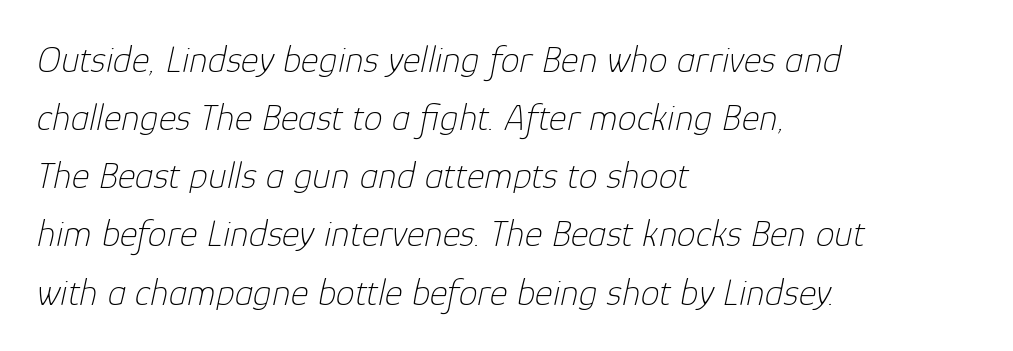
{"italic": "yes", "lean": "right", "slant_degrees": 12, "bold": "no", "weight": "thin", "width": "normal", "stroke_contrast": "low", "x_height": "medium", "monospaced": "no", "underline": "no", "align": "left", "line_spacing": "normal", "line_spacing_ratio": 1.53, "letter_spacing": "normal", "letter_spacing_em": 0.0, "glyph_px": 38}
